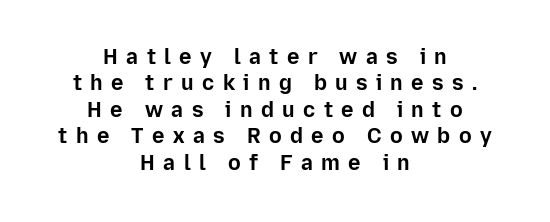
{"italic": "no", "bold": "yes", "underline": "no", "align": "center", "line_spacing": "normal", "line_spacing_ratio": 1.26, "letter_spacing": "wide", "letter_spacing_em": 0.4, "glyph_px": 21}
